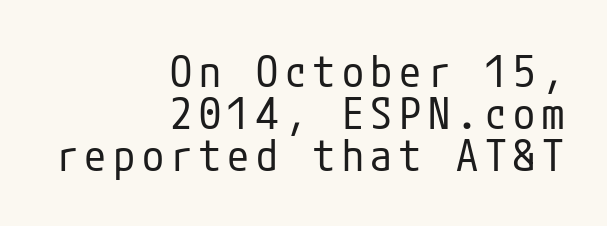
The image shows 44 px regular-weight, condensed sans-serif type, upright; set right-aligned, tight line spacing (0.96x), not underlined; low stroke contrast and a medium x-height.
